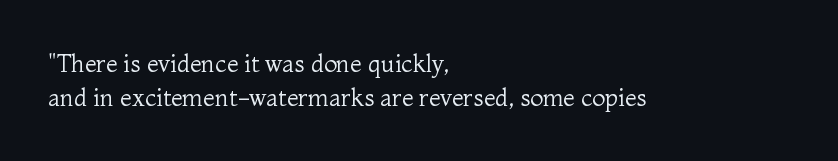
Does the copy run flush right? No — it runs flush left. Does extra space separate the letters? No, they use regular spacing. The letters look calm and open, with moderate or lighter stems. Beneath every word, the page is bare. Normally led — the rows are evenly, conventionally spaced.
